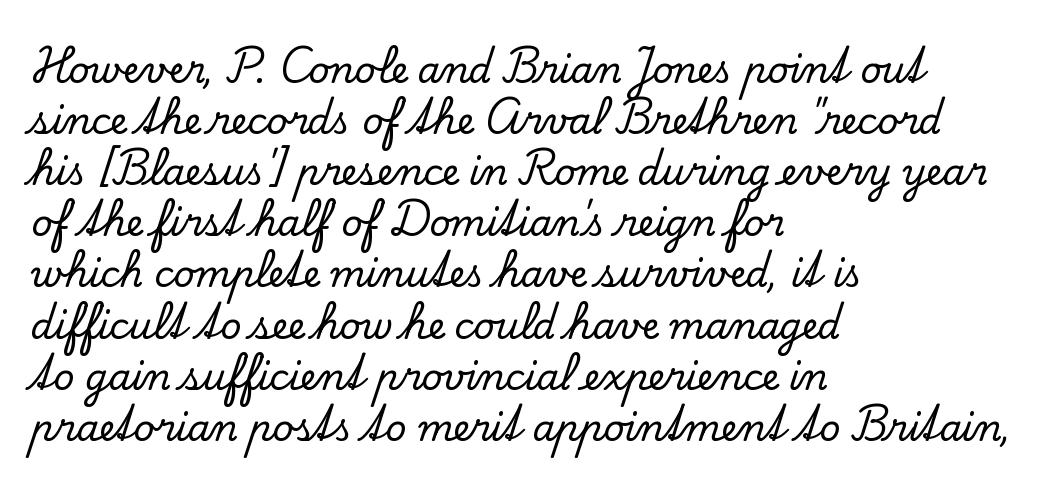
{"serif": "yes", "width": "normal", "stroke_contrast": "low", "x_height": "small", "monospaced": "no", "underline": "no", "align": "left", "line_spacing": "normal", "line_spacing_ratio": 1.42, "letter_spacing": "normal", "letter_spacing_em": 0.0, "glyph_px": 36}
